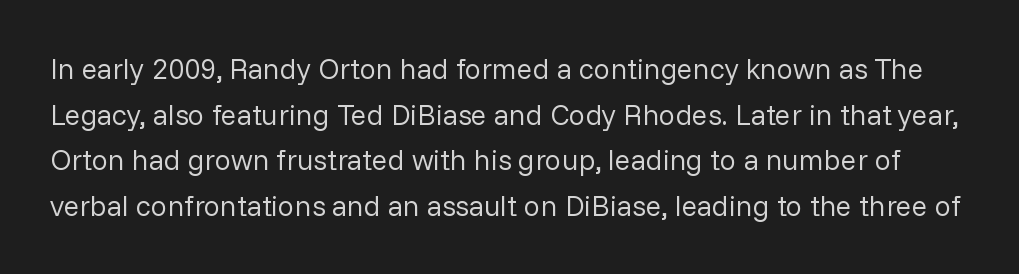
{"serif": "no", "italic": "no", "bold": "no", "weight": "regular", "width": "normal", "stroke_contrast": "low", "x_height": "medium", "monospaced": "no", "underline": "no", "line_spacing": "normal", "line_spacing_ratio": 1.57, "letter_spacing": "normal", "letter_spacing_em": 0.0, "glyph_px": 29}
